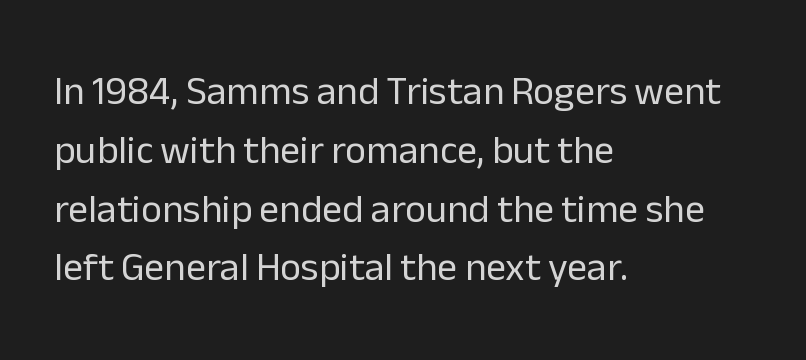
The designer left line spacing at the default. Beneath every word, the page is bare. Stems here are at most as thick as an everyday book face. Spacing verdict: proportional, widths tailored to each character.
